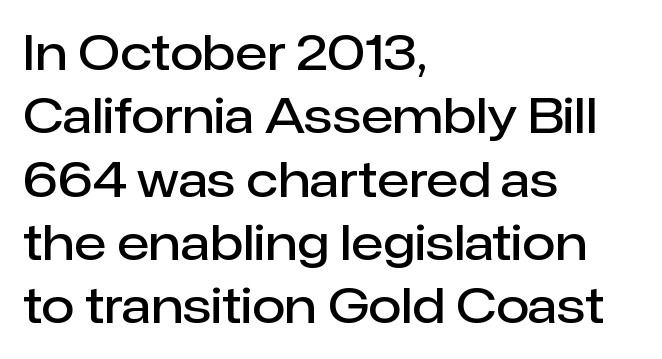
The image shows 48 px semibold sans-serif type, upright; set left-aligned, normal line spacing (1.32x), normal letter spacing, not underlined; low stroke contrast and a medium x-height.
